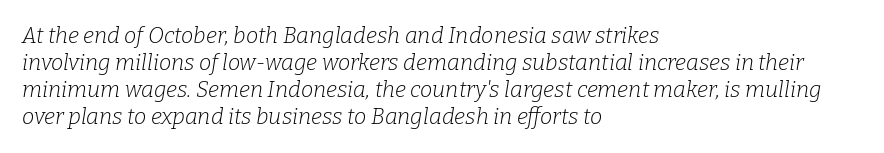
Q: Is the text bold? A: No.
Q: Is the text italic (slanted)? A: Yes, it leans right by about 9 degrees.
Q: Is the text underlined? A: No.
Q: How is the paragraph aligned? A: Left-aligned.
Q: Is the spacing between letters normal or unusually wide? A: Normal.
